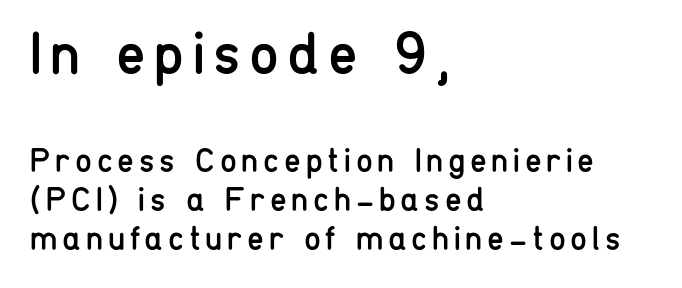
This rendering employs a face without finishing strokes, i.e., a sans-serif. Posture: vertical. These two chunks differ in scale, with the top chunk taking the larger measure. You could not count columns in this text — the font is proportionally spaced. The glyphs are unaccompanied by any horizontal stroke below them.
